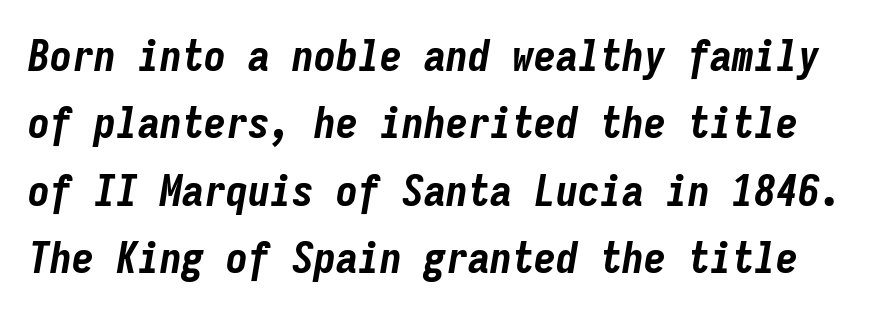
{"italic": "yes", "lean": "right", "slant_degrees": 9, "bold": "yes", "weight": "bold", "width": "condensed", "stroke_contrast": "low", "x_height": "medium", "monospaced": "yes", "underline": "no", "line_spacing": "normal", "line_spacing_ratio": 1.53, "letter_spacing": "normal", "letter_spacing_em": 0.0, "glyph_px": 44}
